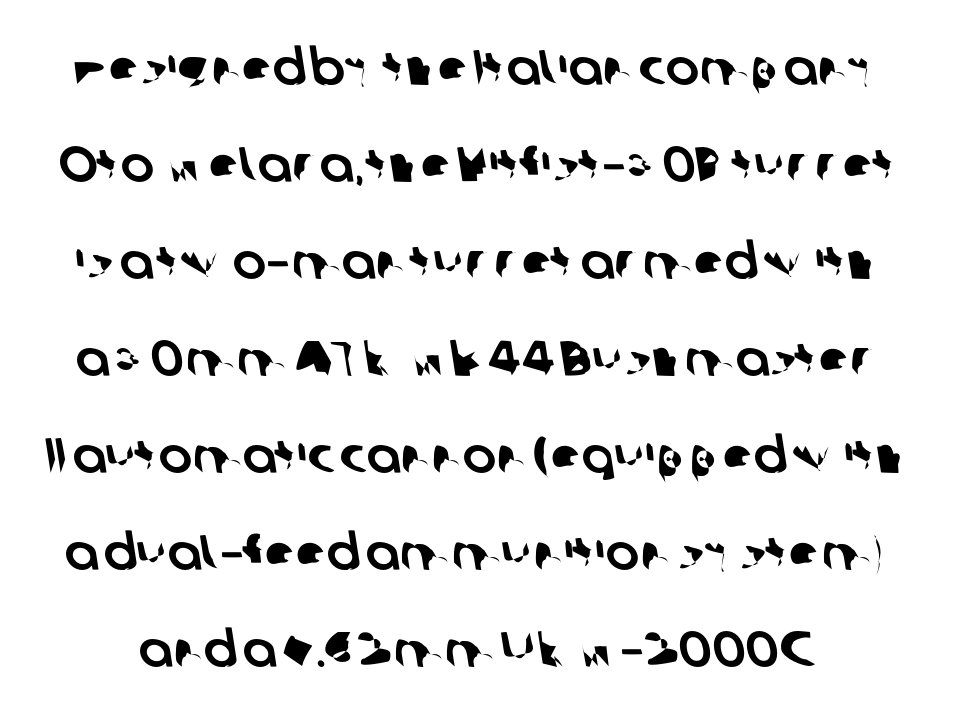
Q: Is the typeface a serif or a sans-serif typeface? A: Sans-serif.
Q: Is the text underlined? A: No.
Q: Is the spacing between letters normal or unusually wide? A: Normal.
Q: Is the spacing between lines tight, normal or loose? A: Loose.
Q: Width (condensed, normal, or wide)? A: Normal.
Q: Stroke contrast? A: Low.
Q: x-height? A: Medium.
Q: Monospaced? A: No.
